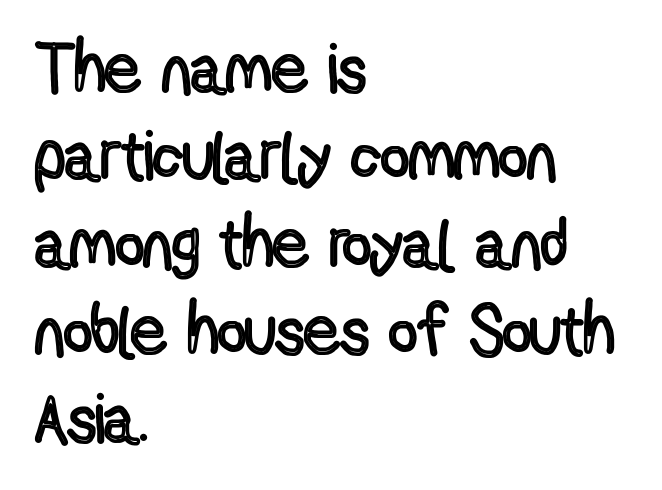
The rendering uses a moderate line-height, typical for paragraphs. Compared with a centered layout, this one pins lines to the left instead. The specimen omits any rule beneath the text block's lines. The passage shown is typed in a proportional face where columns would drift.
